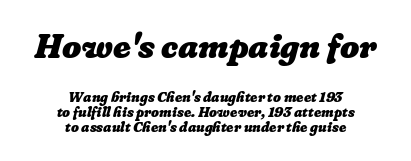
Reading down the block, each line starts at a different indent, mirrored at its end. Letter spacing: default. A typesetter would call this proportional, since set widths differ per character. The words here are not underlined. Thick stems and heavy bowls — unmistakably bold.
